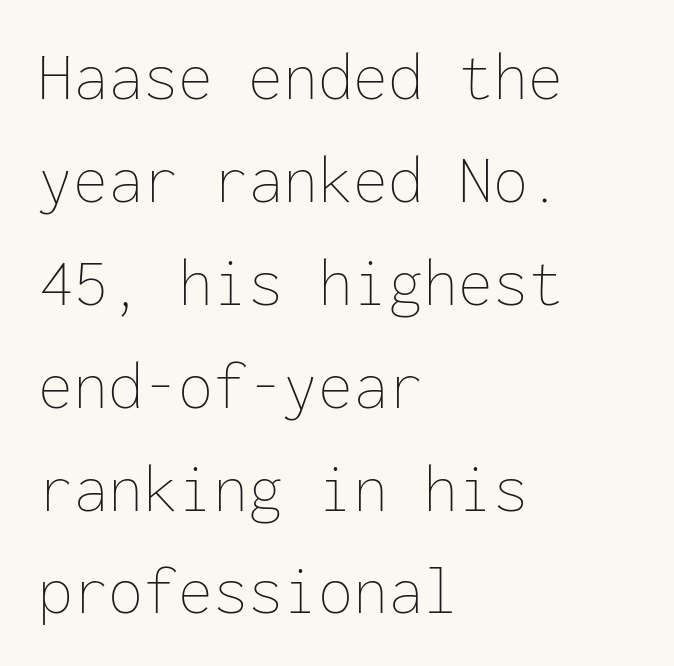
The weight would be labelled regular, book, light, or lighter still. Tracking here is standard; glyphs follow each other at the usual distance. No word sits above an underline. This sample has the even, mechanical cadence of fixed-width lettering. The rendering uses a moderate line-height, typical for paragraphs.
